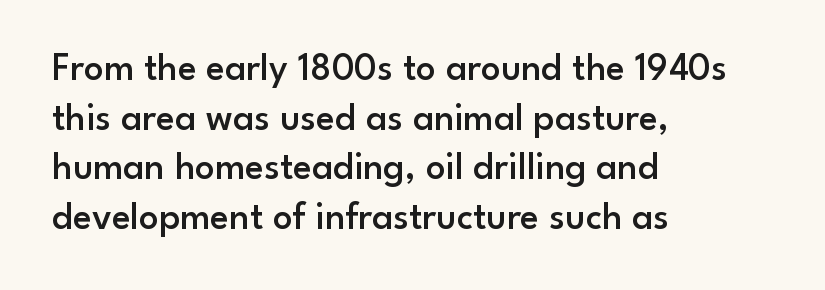
Caption: multi-line text, flush left, ragged right. The typesetting leans somewhat heavy: a semibold. Rendered with straight, roman letterforms. The passage shown is not underscored anywhere.
